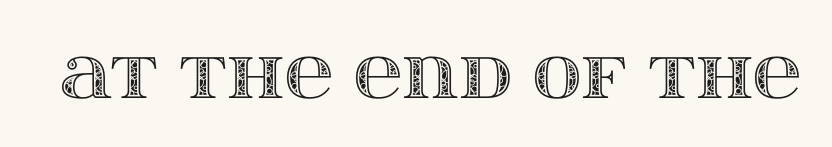
{"italic": "no", "width": "wide", "x_height": "large", "monospaced": "no", "underline": "no", "letter_spacing": "normal", "letter_spacing_em": 0.0, "glyph_px": 67}
